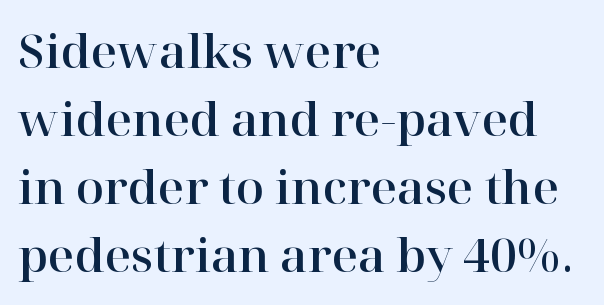
Q: Is the text italic (slanted)? A: No, it is upright.
Q: Is the typeface a serif or a sans-serif typeface? A: Serif.
Q: Is the text underlined? A: No.
Q: How is the paragraph aligned? A: Left-aligned.
Q: Is the spacing between letters normal or unusually wide? A: Normal.
Q: Is the spacing between lines tight, normal or loose? A: Normal.
Q: Width (condensed, normal, or wide)? A: Normal.
Q: Stroke contrast? A: High.
Q: x-height? A: Medium.
Q: Monospaced? A: No.
